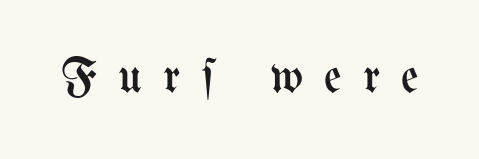
The image shows 48 px regular-weight, condensed type, upright; set unusually wide letter spacing (+0.44 em), not underlined; medium stroke contrast and a medium x-height.
